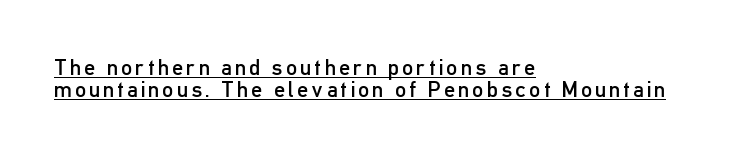
The image shows 22 px text type, upright; set left-aligned, tight line spacing (0.99x), underlined.
